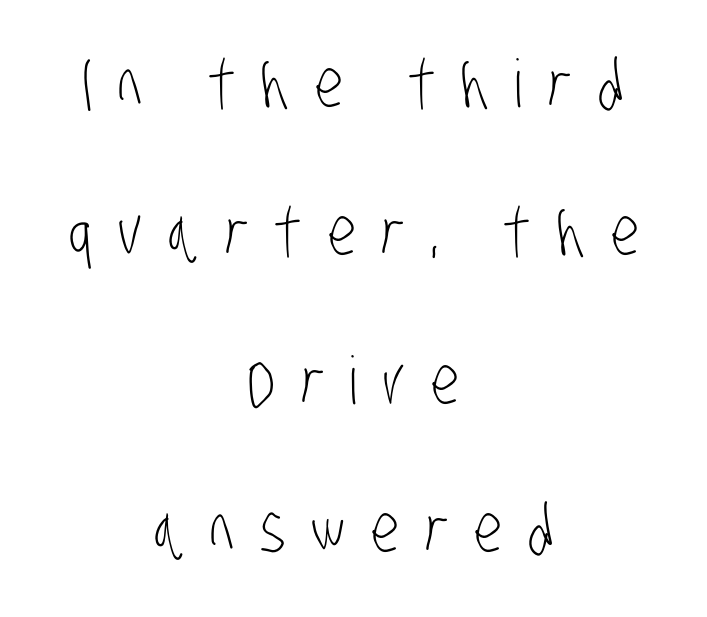
Type style note: lacks serifs. You could not count columns in this text — the font is proportionally spaced. Type without underlining. Someone cranked the tracking dial way up on this one. Bold? No — there's no thickening of the strokes. These lines stand farther apart than default settings would place them.
